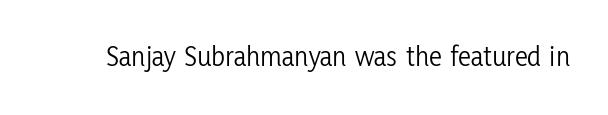
The image shows 29 px light, condensed sans-serif type, upright; set normal letter spacing, not underlined; low stroke contrast and a medium x-height.
